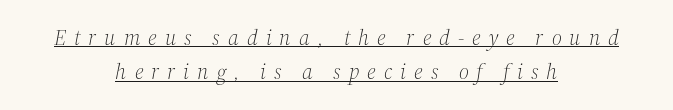
The image shows 22 px text type, italic (leaning right); set centered, normal line spacing (1.55x), unusually wide letter spacing (+0.36 em), underlined.
